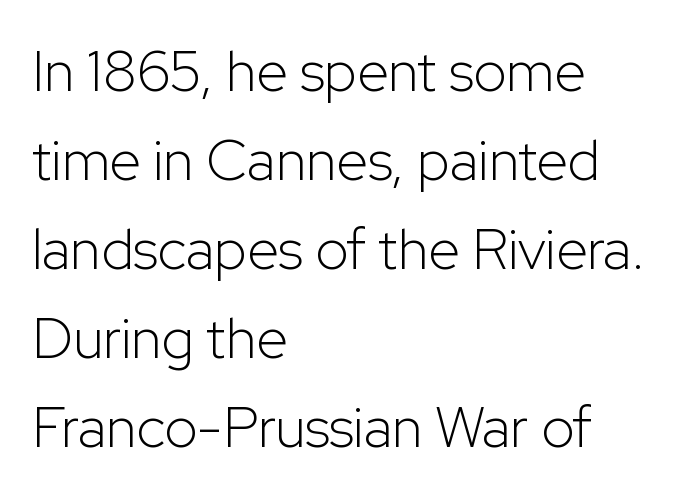
{"serif": "no", "italic": "no", "bold": "no", "weight": "light", "width": "normal", "stroke_contrast": "low", "x_height": "medium", "monospaced": "no", "underline": "no", "align": "left", "line_spacing": "normal", "line_spacing_ratio": 1.56, "letter_spacing": "normal", "letter_spacing_em": 0.0, "glyph_px": 57}
